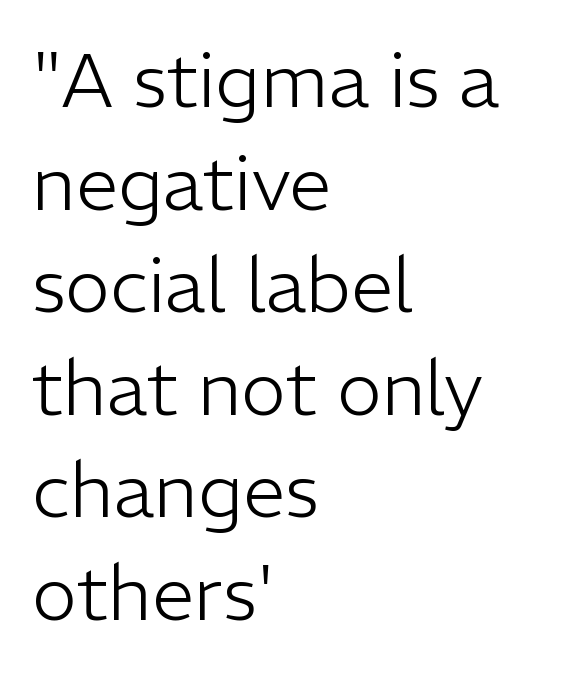
Unbolded letterforms with no extra heft. No feet cap the strokes, marking this as sans-serif type. Left-aligned paragraph, ragged on the right. Note the varied advance widths — an 'i' is clearly narrower than an 'm'. Vertically, the passage feels balanced, rows spaced as you'd expect.
